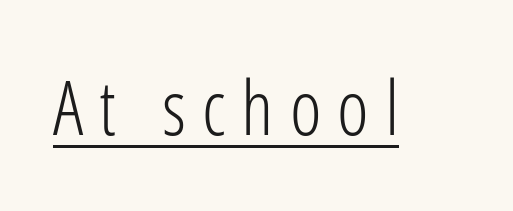
Notice how the stems are strictly vertical — no italics here. The rendering shows plain stroke endings on the letterforms — a sans-serif design. Emphasis is given by a line drawn under the lettering. The rendering uses natural spacing where letterforms have individual widths. Spacing between characters has been opened up far beyond the box default. A quiet, ordinary-to-light weight characterises the typeface.
